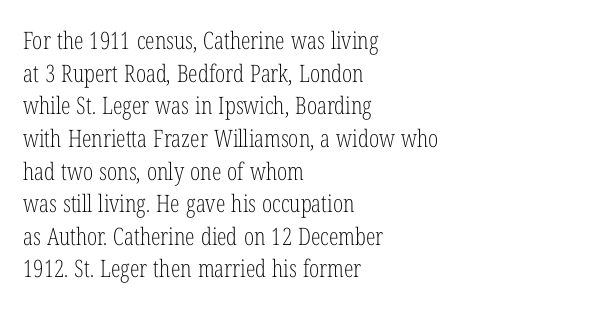
The image shows 24 px text type, upright; set left-aligned, normal line spacing (1.36x), normal letter spacing, not underlined.
